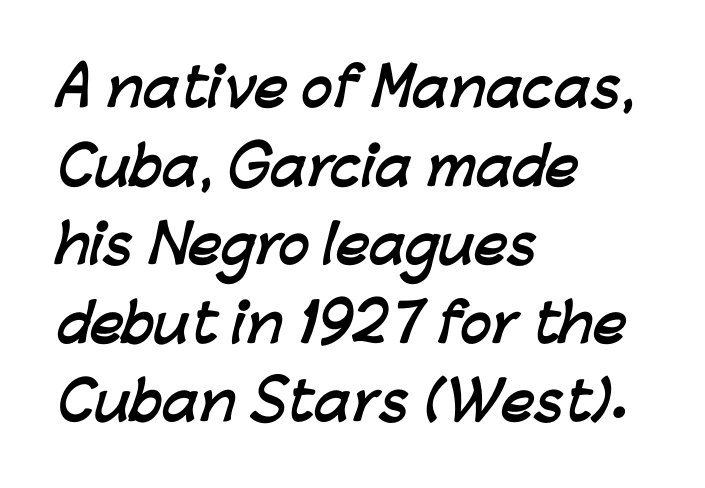
The image shows 52 px semibold sans-serif type; set left-aligned, normal line spacing (1.51x), normal letter spacing, not underlined; low stroke contrast and a medium x-height.
